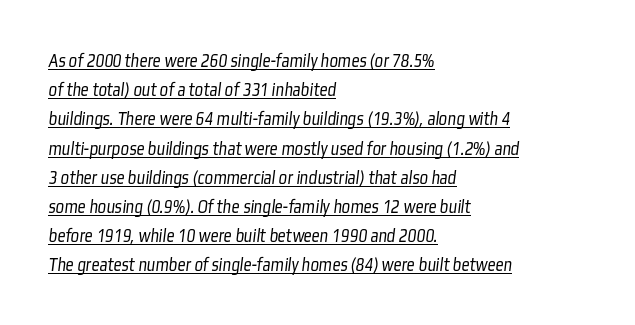
Q: Is the text bold? A: No.
Q: Is the text underlined? A: Yes.
Q: How is the paragraph aligned? A: Left-aligned.
Q: Is the spacing between letters normal or unusually wide? A: Normal.
Q: Is the spacing between lines tight, normal or loose? A: Normal.
